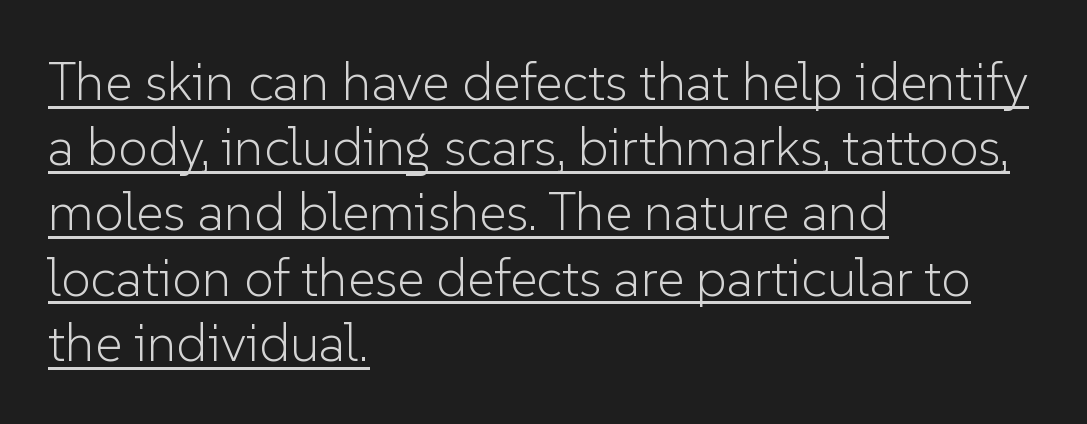
Q: Is the text bold? A: No.
Q: Is the text italic (slanted)? A: No, it is upright.
Q: Is the typeface a serif or a sans-serif typeface? A: Sans-serif.
Q: Is the text underlined? A: Yes.
Q: How is the paragraph aligned? A: Left-aligned.
Q: Is the spacing between letters normal or unusually wide? A: Normal.
Q: Width (condensed, normal, or wide)? A: Normal.
Q: Stroke contrast? A: Low.
Q: x-height? A: Medium.
Q: Monospaced? A: No.
